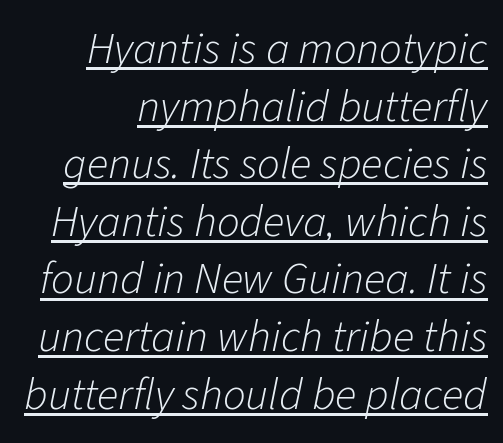
The image shows 45 px light type, italic (leaning right); set right-aligned, normal line spacing (1.28x), normal letter spacing, underlined; low stroke contrast and a medium x-height.
